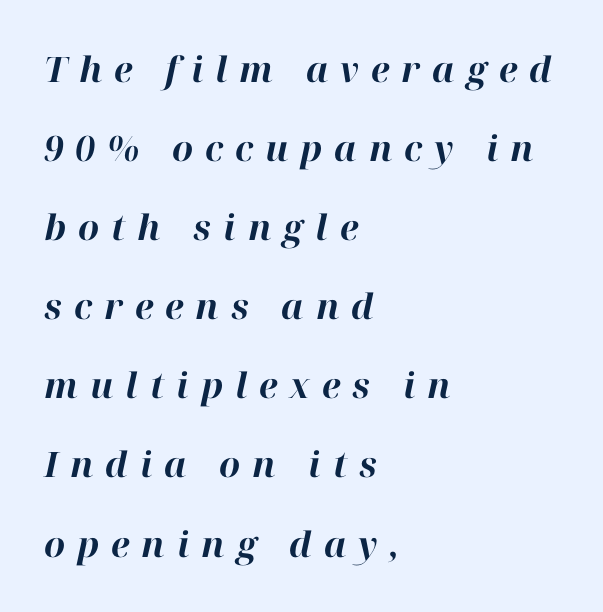
Q: Is the text bold? A: Yes.
Q: Is the text italic (slanted)? A: Yes, it leans right by about 12 degrees.
Q: Is the text underlined? A: No.
Q: How is the paragraph aligned? A: Left-aligned.
Q: Is the spacing between letters normal or unusually wide? A: Unusually wide.
Q: Is the spacing between lines tight, normal or loose? A: Loose.
Q: Width (condensed, normal, or wide)? A: Normal.
Q: Stroke contrast? A: High.
Q: x-height? A: Medium.
Q: Monospaced? A: No.
